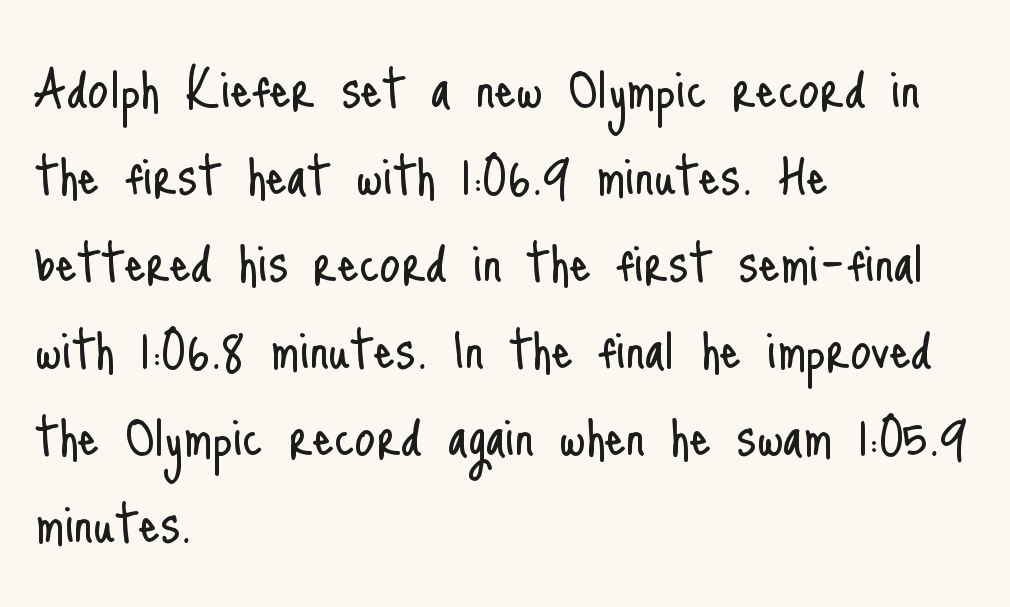
The image shows 67 px light, condensed sans-serif type, upright; set left-aligned, normal line spacing (1.3x), normal letter spacing, not underlined; low stroke contrast and a small x-height.
